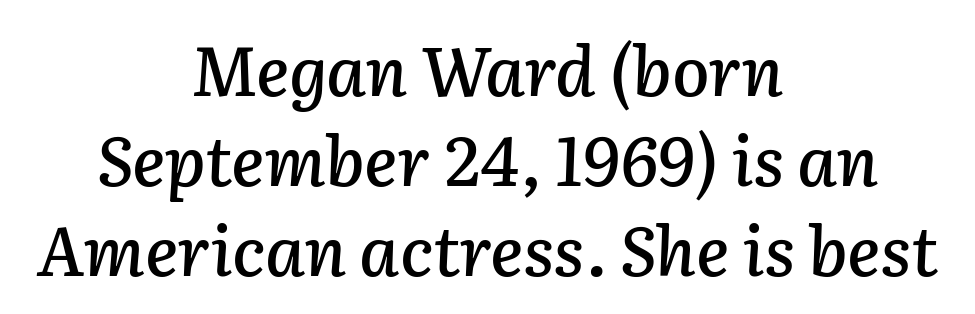
Q: Is the text italic (slanted)? A: Yes, it leans right by about 2 degrees.
Q: Is the text underlined? A: No.
Q: How is the paragraph aligned? A: Centered.
Q: Is the spacing between letters normal or unusually wide? A: Normal.
Q: Is the spacing between lines tight, normal or loose? A: Normal.
Q: Width (condensed, normal, or wide)? A: Normal.
Q: Stroke contrast? A: Low.
Q: x-height? A: Medium.
Q: Monospaced? A: No.
